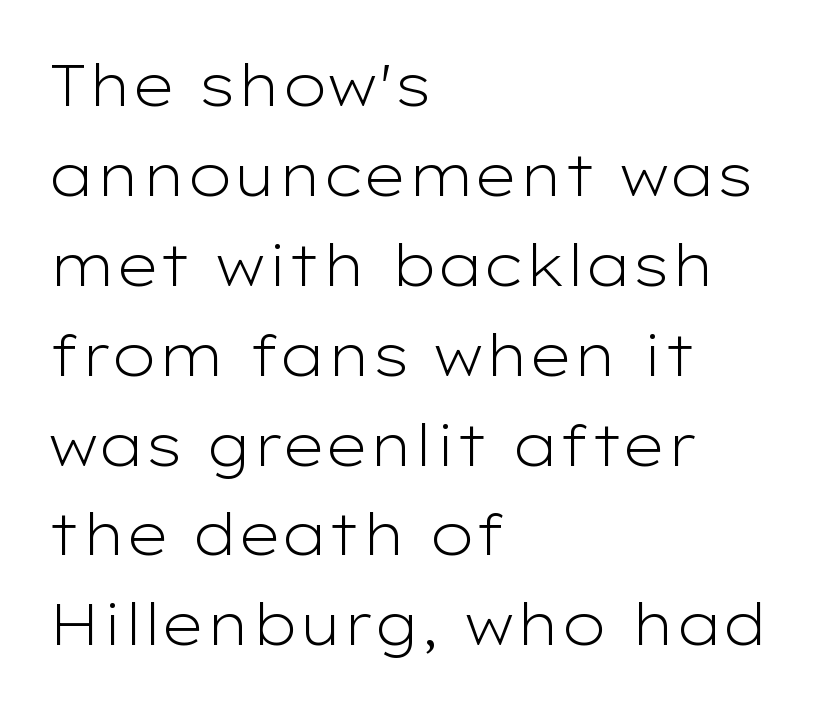
{"serif": "no", "italic": "no", "bold": "no", "weight": "light", "width": "wide", "stroke_contrast": "low", "x_height": "medium", "monospaced": "no", "underline": "no", "align": "left", "line_spacing": "normal", "line_spacing_ratio": 1.55, "letter_spacing": "normal", "letter_spacing_em": 0.0, "glyph_px": 58}
